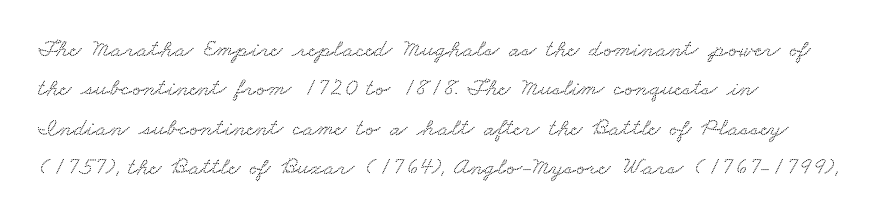
{"underline": "no", "align": "left", "line_spacing": "normal", "line_spacing_ratio": 1.58, "letter_spacing": "normal", "letter_spacing_em": 0.0, "glyph_px": 25}
